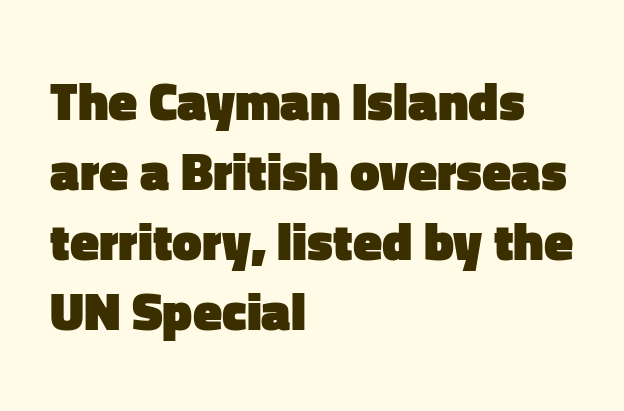
The image shows 53 px heavy sans-serif type, upright; set left-aligned, normal line spacing (1.32x), normal letter spacing, not underlined; low stroke contrast and a medium x-height.
